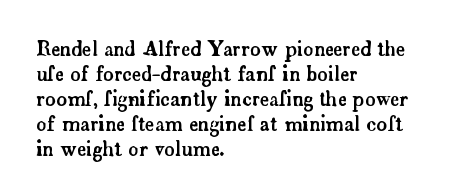
The image shows 20 px text type, upright; set left-aligned, normal line spacing (1.25x), normal letter spacing, not underlined.
